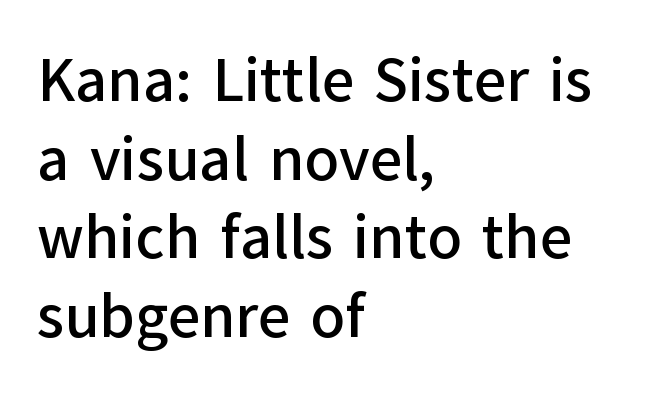
In terms of posture, this sample is upright. The rendering uses natural spacing where letterforms have individual widths. Font category for this specimen: sans-serif. How would I describe the line gaps? Plain and ordinary.
